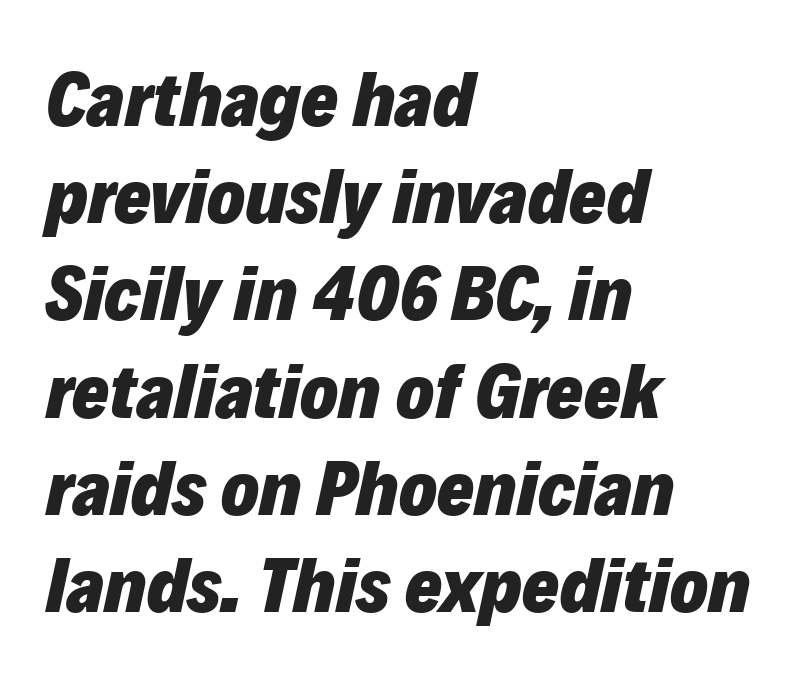
Q: Is the text bold? A: Yes.
Q: Is the text italic (slanted)? A: Yes, it leans right by about 12 degrees.
Q: Is the text underlined? A: No.
Q: How is the paragraph aligned? A: Left-aligned.
Q: Is the spacing between letters normal or unusually wide? A: Normal.
Q: Width (condensed, normal, or wide)? A: Normal.
Q: Stroke contrast? A: Low.
Q: x-height? A: Medium.
Q: Monospaced? A: No.
